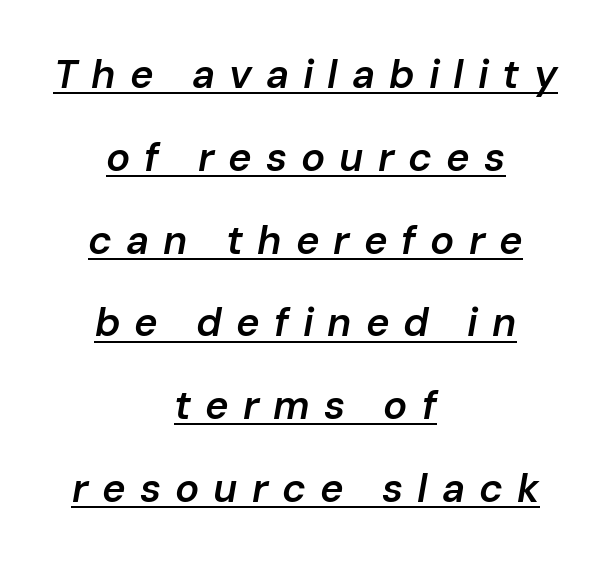
The image shows 40 px semibold type, italic (leaning right); set centered, loose line spacing (2.07x), unusually wide letter spacing (+0.35 em), underlined; low stroke contrast and a medium x-height.
